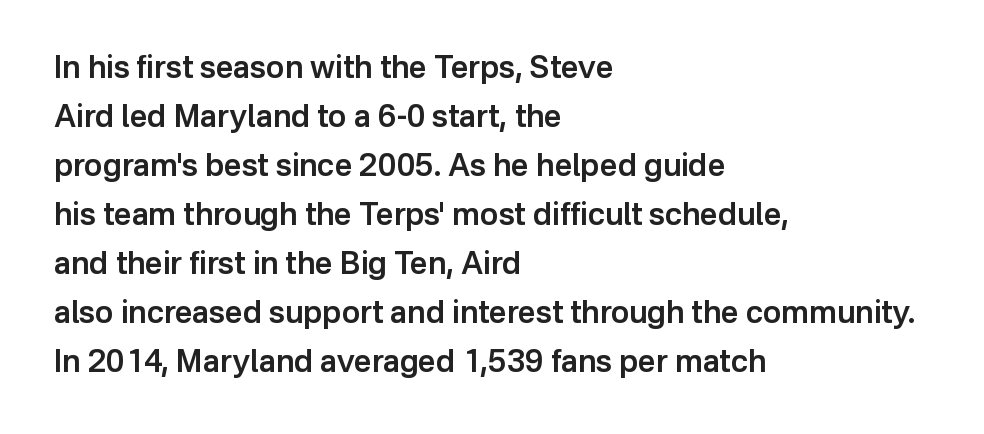
Q: Is the text bold? A: Semi-bold.
Q: Is the text italic (slanted)? A: No, it is upright.
Q: Is the typeface a serif or a sans-serif typeface? A: Sans-serif.
Q: Is the text underlined? A: No.
Q: How is the paragraph aligned? A: Left-aligned.
Q: Is the spacing between letters normal or unusually wide? A: Normal.
Q: Is the spacing between lines tight, normal or loose? A: Normal.
Q: Width (condensed, normal, or wide)? A: Normal.
Q: Stroke contrast? A: Low.
Q: x-height? A: Medium.
Q: Monospaced? A: No.
